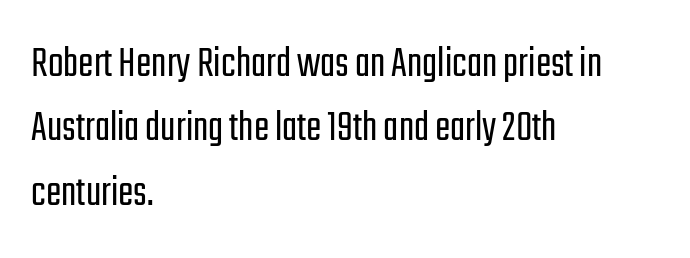
Q: Is the text bold? A: No.
Q: Is the text italic (slanted)? A: No, it is upright.
Q: Is the typeface a serif or a sans-serif typeface? A: Sans-serif.
Q: Is the text underlined? A: No.
Q: How is the paragraph aligned? A: Left-aligned.
Q: Is the spacing between letters normal or unusually wide? A: Normal.
Q: Is the spacing between lines tight, normal or loose? A: Normal.
Q: Width (condensed, normal, or wide)? A: Condensed.
Q: Stroke contrast? A: Low.
Q: x-height? A: Medium.
Q: Monospaced? A: No.
